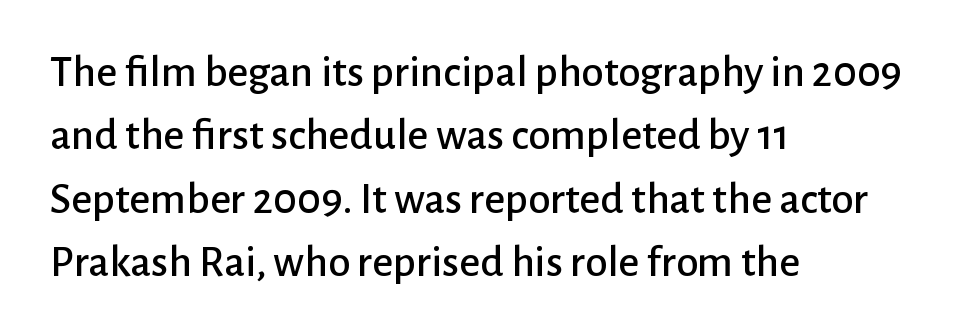
Summary of vertical rhythm: regular, with standard interline spacing. Compared with a centered layout, this one pins lines to the left instead. The lettering holds an erect, upright posture throughout. Underlining? Definitely not there.
